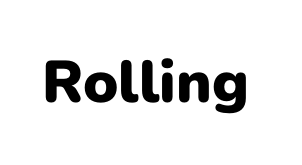
In terms of posture, this sample is upright. Typesetter's note: full bold, strokes at maximum text heaviness. Each word holds together tightly as a unit, with standard inter-letter gaps. The zone under the glyphs is completely vacant.
